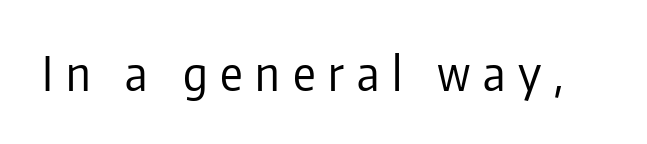
{"serif": "no", "italic": "no", "bold": "no", "weight": "regular", "width": "condensed", "stroke_contrast": "low", "x_height": "medium", "monospaced": "no", "underline": "no", "letter_spacing": "wide", "letter_spacing_em": 0.27, "glyph_px": 47}
